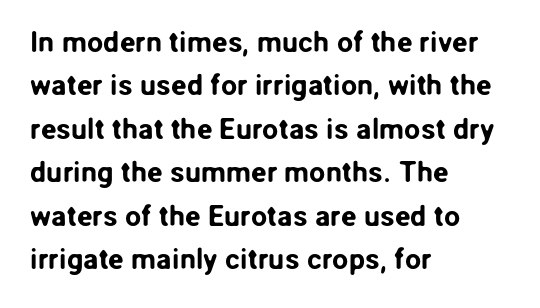
Successive baselines arrive at the customary interval. Characters follow at the spacing the type designer built in. The space directly below the letters is spotless. I'd call this a sans setting — the letters go barefoot. Each line starts at the same left margin while the right side varies. Posture: straight, roman, zero tilt.
